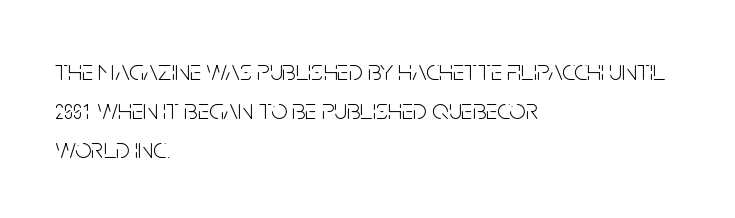
On a weight scale, this lands at 450 or below. Note: no serifs on the glyphs. The rendering uses a moderate line-height, typical for paragraphs. Teacher's note: observe the even left margin — that is flush-left alignment. Descenders are the only things crossing below the line.
